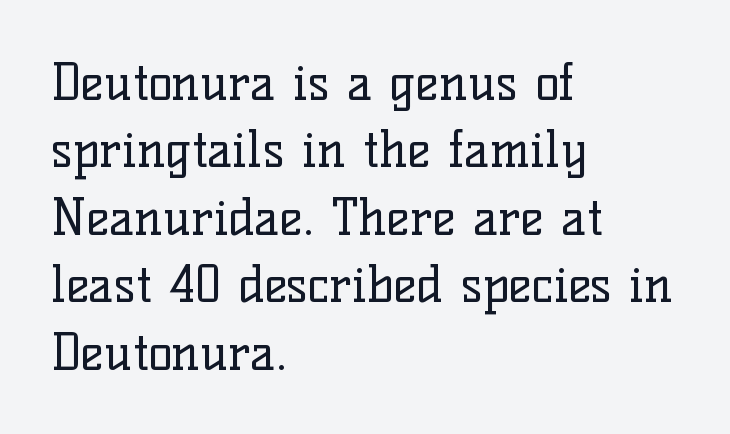
Q: Is the text bold? A: No.
Q: Is the text italic (slanted)? A: No, it is upright.
Q: Is the typeface a serif or a sans-serif typeface? A: Serif.
Q: Is the text underlined? A: No.
Q: How is the paragraph aligned? A: Left-aligned.
Q: Is the spacing between letters normal or unusually wide? A: Normal.
Q: Is the spacing between lines tight, normal or loose? A: Normal.
Q: Width (condensed, normal, or wide)? A: Normal.
Q: Stroke contrast? A: Low.
Q: x-height? A: Medium.
Q: Monospaced? A: No.
